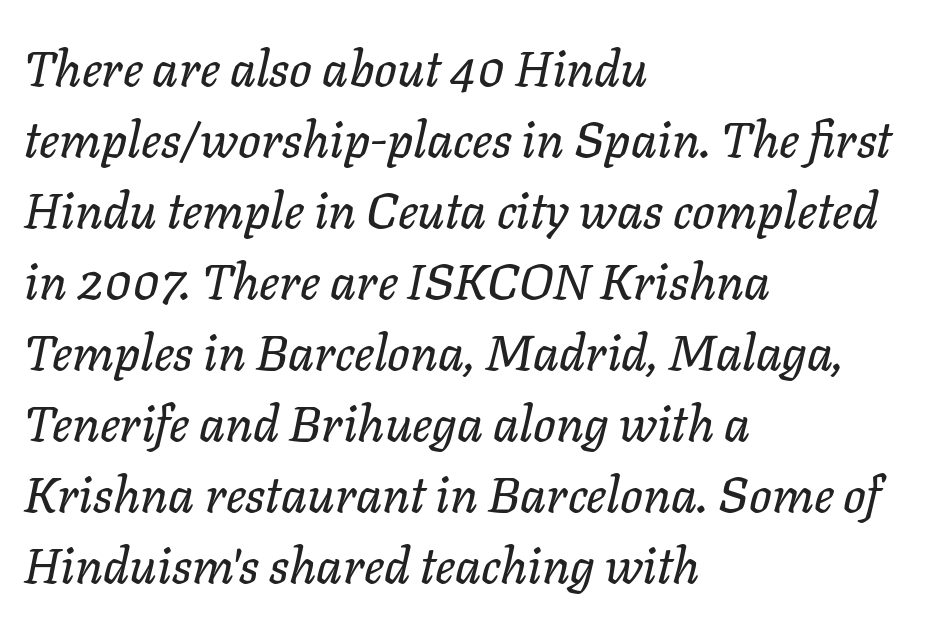
The rendering uses natural spacing where letterforms have individual widths. Between one letter and the next there's only the usual sliver of space. The block of text has a typical density, with ordinary space between rows. Layout note: lines flush left. Any mark beneath the type? The region is blank.
